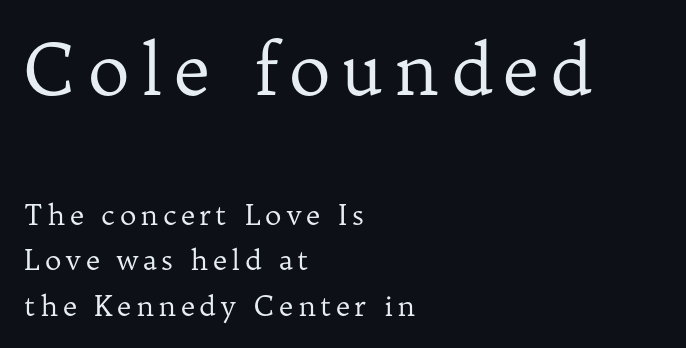
Q: Is the text bold? A: No.
Q: Is the text italic (slanted)? A: No, it is upright.
Q: Is the typeface a serif or a sans-serif typeface? A: Serif.
Q: Is the text underlined? A: No.
Q: How is the paragraph aligned? A: Left-aligned.
Q: Is the spacing between lines tight, normal or loose? A: Normal.
Q: Which block of text is set in a larger size, the first (top) or the second (bottom)? A: The first (top) one.
Q: Width (condensed, normal, or wide)? A: Normal.
Q: Stroke contrast? A: Low.
Q: x-height? A: Medium.
Q: Monospaced? A: No.
